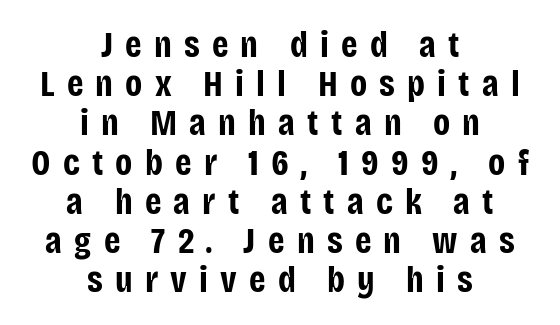
Q: Is the text bold? A: Yes.
Q: Is the text italic (slanted)? A: No, it is upright.
Q: Is the typeface a serif or a sans-serif typeface? A: Sans-serif.
Q: Is the text underlined? A: No.
Q: How is the paragraph aligned? A: Centered.
Q: Is the spacing between letters normal or unusually wide? A: Unusually wide.
Q: Is the spacing between lines tight, normal or loose? A: Tight.
Q: Width (condensed, normal, or wide)? A: Condensed.
Q: Stroke contrast? A: Low.
Q: x-height? A: Large.
Q: Monospaced? A: No.
